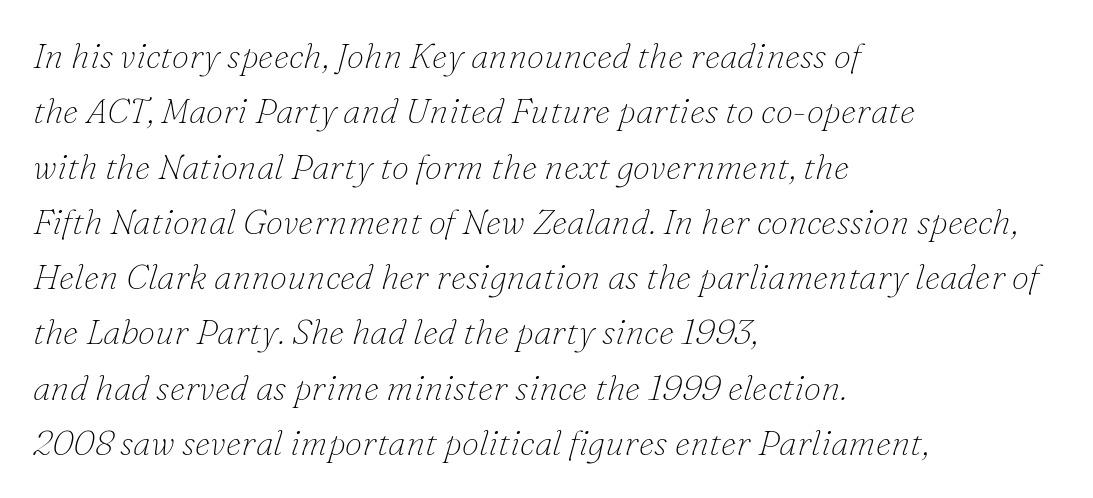
Q: Is the text bold? A: No.
Q: Is the text italic (slanted)? A: Yes, it leans right by about 16 degrees.
Q: Is the typeface a serif or a sans-serif typeface? A: Serif.
Q: Is the text underlined? A: No.
Q: How is the paragraph aligned? A: Left-aligned.
Q: Is the spacing between letters normal or unusually wide? A: Normal.
Q: Is the spacing between lines tight, normal or loose? A: Normal.
Q: Width (condensed, normal, or wide)? A: Normal.
Q: Stroke contrast? A: Low.
Q: x-height? A: Small.
Q: Monospaced? A: No.
